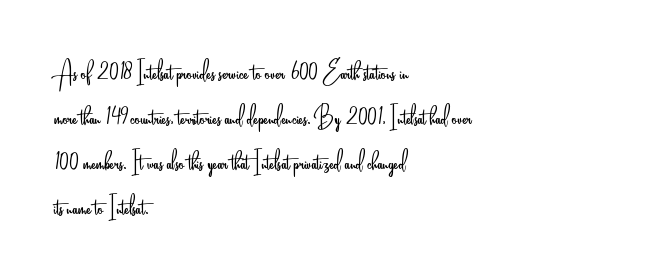
{"serif": "no", "bold": "no", "weight": "light", "width": "condensed", "stroke_contrast": "low", "x_height": "small", "monospaced": "no", "underline": "no", "align": "left", "line_spacing": "normal", "line_spacing_ratio": 1.41, "letter_spacing": "normal", "letter_spacing_em": 0.0, "glyph_px": 32}
